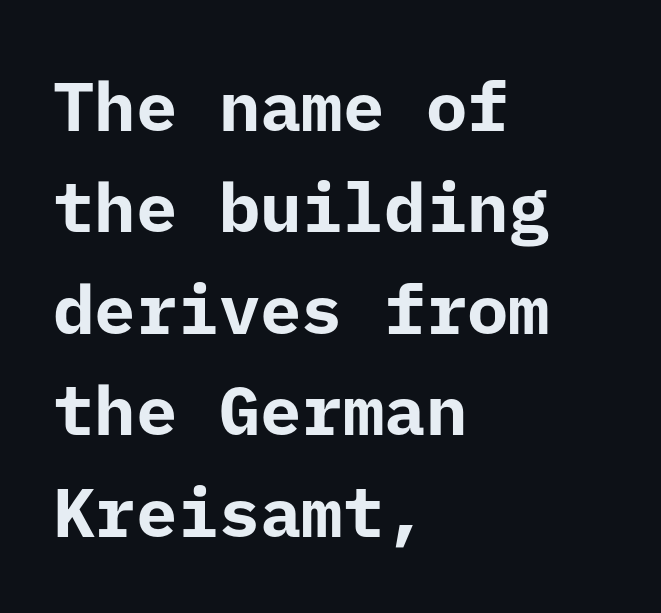
Q: Is the text bold? A: Yes.
Q: Is the text italic (slanted)? A: No, it is upright.
Q: Is the typeface a serif or a sans-serif typeface? A: Sans-serif.
Q: Is the text underlined? A: No.
Q: How is the paragraph aligned? A: Left-aligned.
Q: Is the spacing between letters normal or unusually wide? A: Normal.
Q: Is the spacing between lines tight, normal or loose? A: Normal.
Q: Width (condensed, normal, or wide)? A: Normal.
Q: Stroke contrast? A: Low.
Q: x-height? A: Medium.
